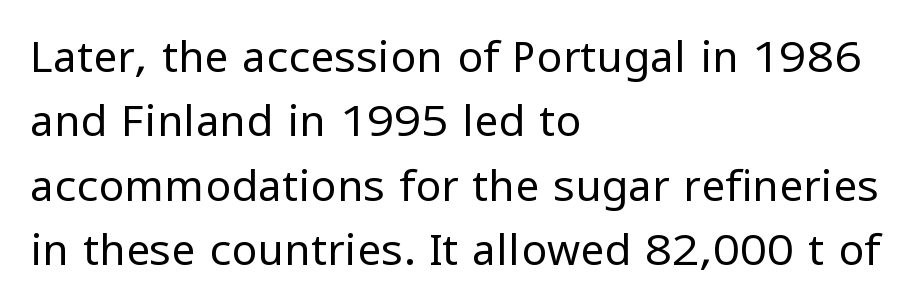
{"serif": "no", "italic": "no", "bold": "no", "weight": "regular", "width": "normal", "stroke_contrast": "low", "x_height": "medium", "monospaced": "no", "underline": "no", "align": "left", "line_spacing": "normal", "line_spacing_ratio": 1.5, "letter_spacing": "normal", "letter_spacing_em": 0.0, "glyph_px": 43}
